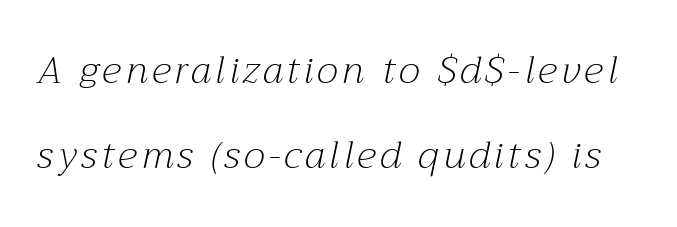
{"serif": "yes", "italic": "yes", "lean": "right", "slant_degrees": 12, "bold": "no", "weight": "light", "width": "normal", "stroke_contrast": "medium", "x_height": "medium", "monospaced": "no", "underline": "no", "line_spacing": "loose", "line_spacing_ratio": 2.24, "glyph_px": 38}
